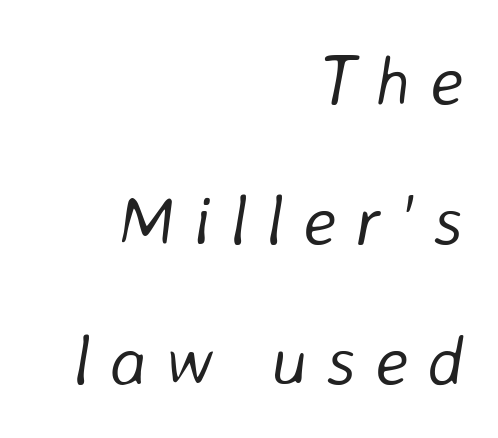
{"italic": "yes", "lean": "right", "slant_degrees": 8, "bold": "no", "weight": "light", "width": "normal", "stroke_contrast": "low", "x_height": "medium", "monospaced": "no", "underline": "no", "align": "right", "line_spacing": "loose", "line_spacing_ratio": 2.0, "letter_spacing": "wide", "letter_spacing_em": 0.26, "glyph_px": 70}
